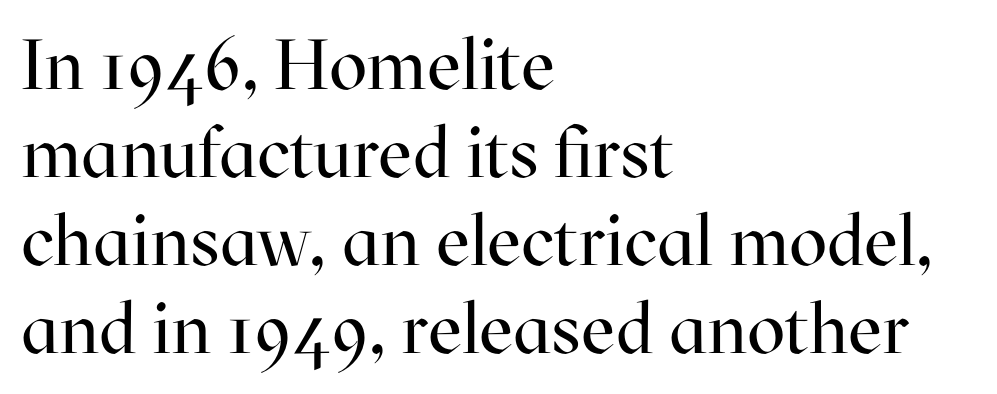
Q: Is the text bold? A: No.
Q: Is the text italic (slanted)? A: No, it is upright.
Q: Is the typeface a serif or a sans-serif typeface? A: Serif.
Q: Is the text underlined? A: No.
Q: How is the paragraph aligned? A: Left-aligned.
Q: Is the spacing between letters normal or unusually wide? A: Normal.
Q: Width (condensed, normal, or wide)? A: Normal.
Q: Stroke contrast? A: High.
Q: x-height? A: Medium.
Q: Monospaced? A: No.
